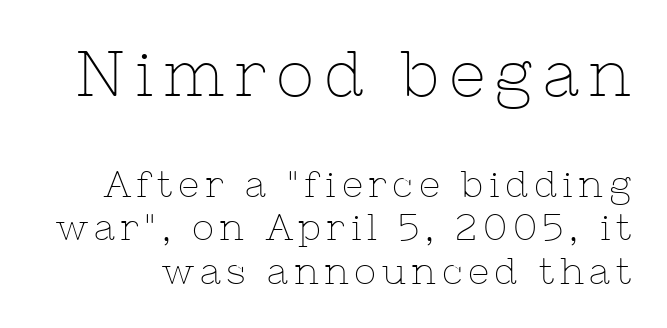
Q: Is the text bold? A: No.
Q: Is the text italic (slanted)? A: No, it is upright.
Q: Is the typeface a serif or a sans-serif typeface? A: Serif.
Q: Is the text underlined? A: No.
Q: Which block of text is set in a larger size, the first (top) or the second (bottom)? A: The first (top) one.
Q: Width (condensed, normal, or wide)? A: Normal.
Q: Stroke contrast? A: Low.
Q: x-height? A: Medium.
Q: Monospaced? A: No.
